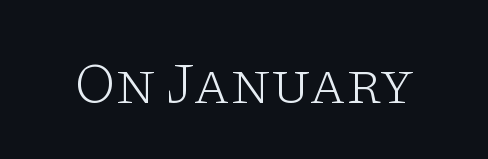
{"serif": "yes", "italic": "no", "bold": "no", "weight": "light", "width": "wide", "stroke_contrast": "low", "x_height": "large", "monospaced": "no", "underline": "no", "letter_spacing": "normal", "letter_spacing_em": 0.0, "glyph_px": 59}
